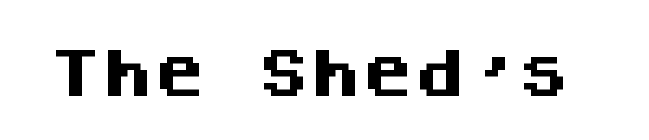
{"serif": "no", "italic": "no", "bold": "yes", "weight": "heavy", "width": "normal", "stroke_contrast": "medium", "x_height": "large", "monospaced": "yes", "underline": "no", "letter_spacing": "normal", "letter_spacing_em": 0.0, "glyph_px": 52}
